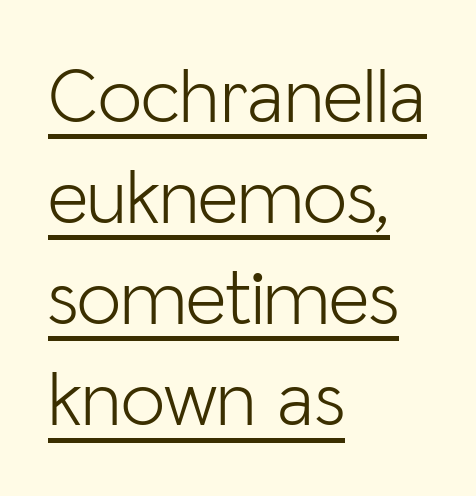
The image shows 79 px light sans-serif type, upright; set left-aligned, normal line spacing (1.28x), normal letter spacing, underlined; low stroke contrast and a medium x-height.
